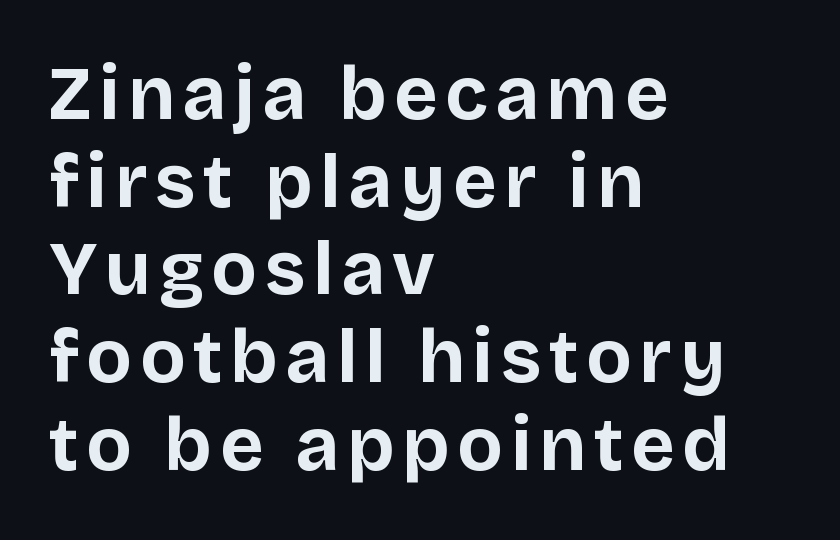
Do the characters align in a grid? No, the font is proportional. Are there feet on the stems? There aren't — it's a sans. The strokes are fattened all the way to bold. These lines stack with their left ends in a neat column.
